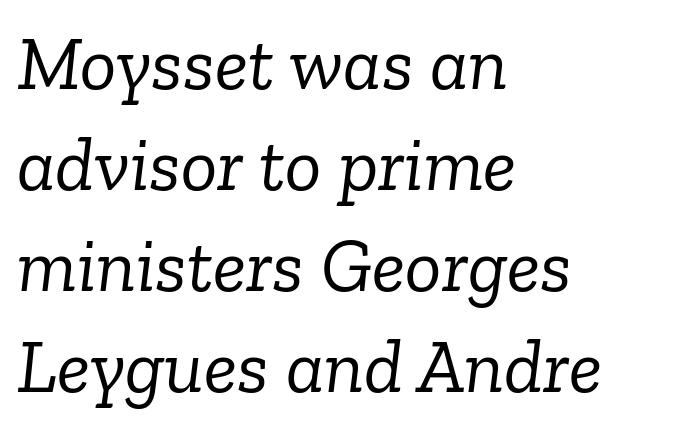
{"serif": "yes", "italic": "yes", "lean": "right", "slant_degrees": 6, "bold": "no", "weight": "light", "width": "normal", "stroke_contrast": "low", "x_height": "medium", "monospaced": "no", "underline": "no", "align": "left", "line_spacing": "normal", "line_spacing_ratio": 1.33, "letter_spacing": "normal", "letter_spacing_em": 0.0, "glyph_px": 76}
